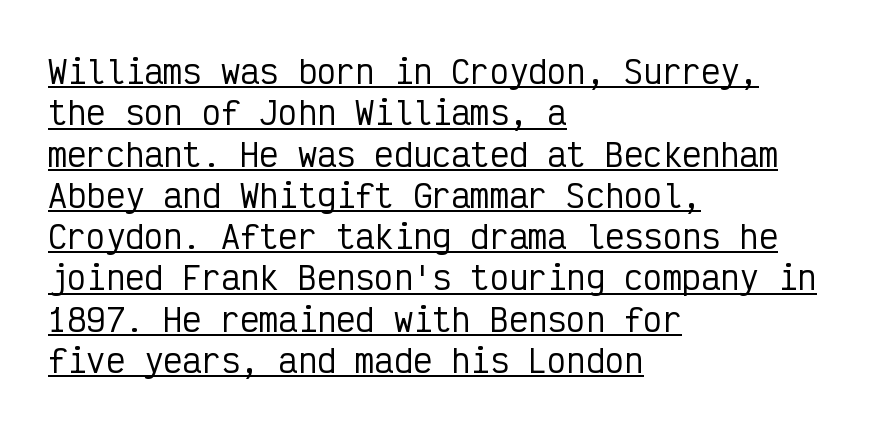
Q: Is the text italic (slanted)? A: No, it is upright.
Q: Is the typeface a serif or a sans-serif typeface? A: Sans-serif.
Q: Is the text underlined? A: Yes.
Q: How is the paragraph aligned? A: Left-aligned.
Q: Is the spacing between letters normal or unusually wide? A: Normal.
Q: Is the spacing between lines tight, normal or loose? A: Normal.
Q: Width (condensed, normal, or wide)? A: Condensed.
Q: Stroke contrast? A: Low.
Q: x-height? A: Medium.
Q: Monospaced? A: Yes.
